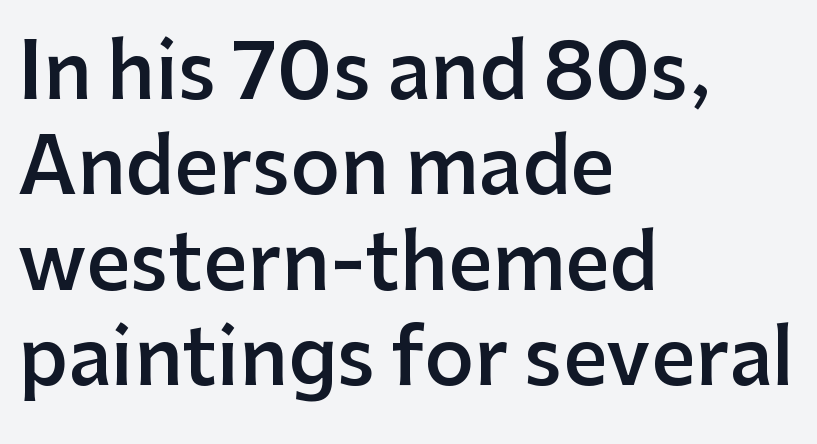
Q: Is the text bold? A: Semi-bold.
Q: Is the text italic (slanted)? A: No, it is upright.
Q: Is the typeface a serif or a sans-serif typeface? A: Sans-serif.
Q: Is the text underlined? A: No.
Q: How is the paragraph aligned? A: Left-aligned.
Q: Is the spacing between letters normal or unusually wide? A: Normal.
Q: Width (condensed, normal, or wide)? A: Normal.
Q: Stroke contrast? A: Low.
Q: x-height? A: Medium.
Q: Monospaced? A: No.
